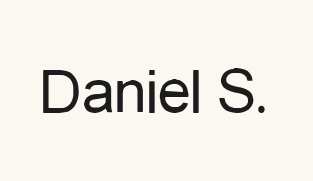
Ascenders rise straight up at ninety degrees. The gap between lines stays unmarked. The typeface chosen for these lines omits serifs. Here the designer chose a conventional face with non-uniform glyph widths. What stands out about the letter spacing? Nothing — it is the standard amount.
